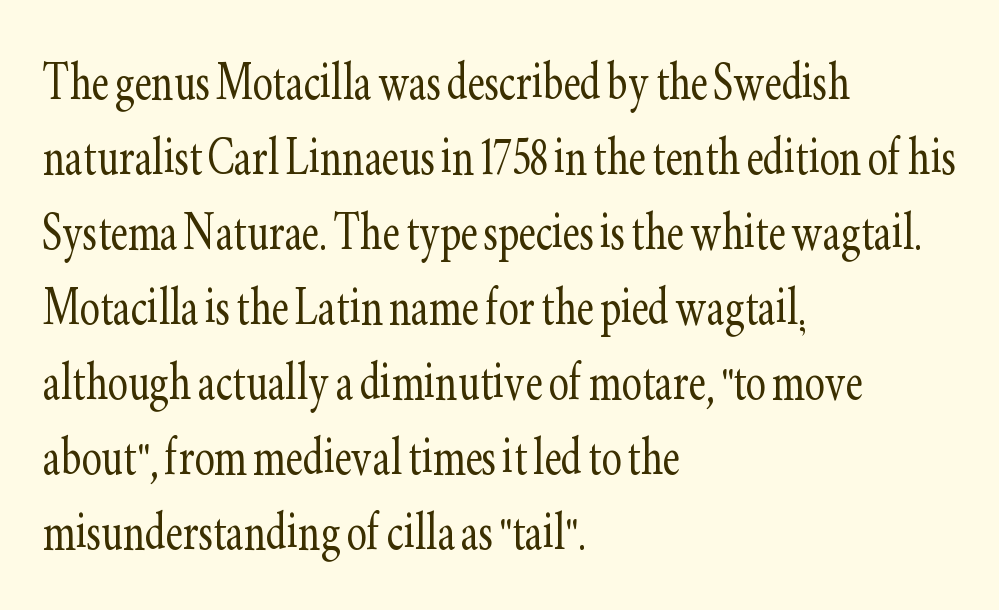
{"serif": "yes", "italic": "no", "bold": "no", "weight": "light", "width": "condensed", "stroke_contrast": "low", "x_height": "small", "monospaced": "no", "underline": "no", "align": "left", "line_spacing_ratio": 1.23, "letter_spacing": "normal", "letter_spacing_em": 0.0, "glyph_px": 61}
